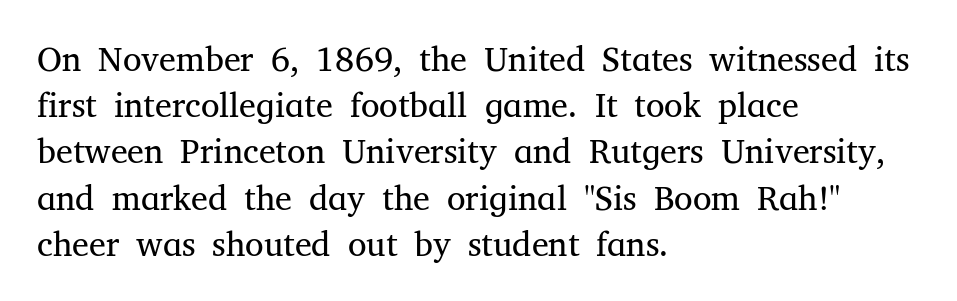
Q: Is the text bold? A: No.
Q: Is the text italic (slanted)? A: No, it is upright.
Q: Is the typeface a serif or a sans-serif typeface? A: Serif.
Q: Is the text underlined? A: No.
Q: How is the paragraph aligned? A: Left-aligned.
Q: Is the spacing between letters normal or unusually wide? A: Normal.
Q: Is the spacing between lines tight, normal or loose? A: Normal.
Q: Width (condensed, normal, or wide)? A: Normal.
Q: Stroke contrast? A: Medium.
Q: x-height? A: Medium.
Q: Monospaced? A: No.
